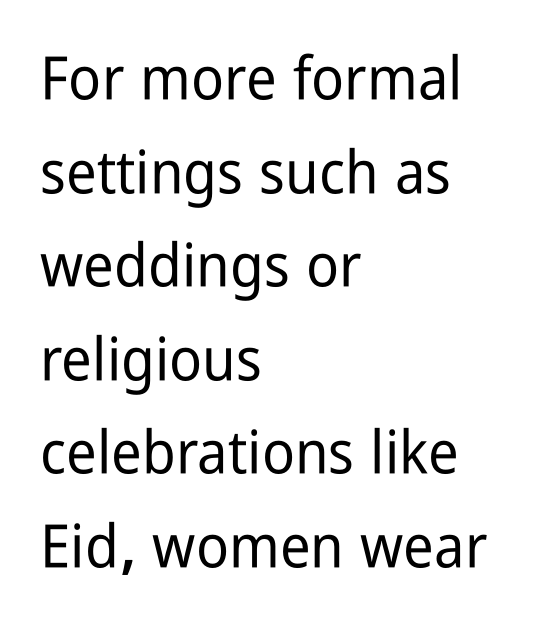
{"serif": "no", "italic": "no", "width": "condensed", "stroke_contrast": "low", "x_height": "medium", "monospaced": "no", "underline": "no", "align": "left", "line_spacing": "normal", "line_spacing_ratio": 1.56, "letter_spacing": "normal", "letter_spacing_em": 0.0, "glyph_px": 60}
